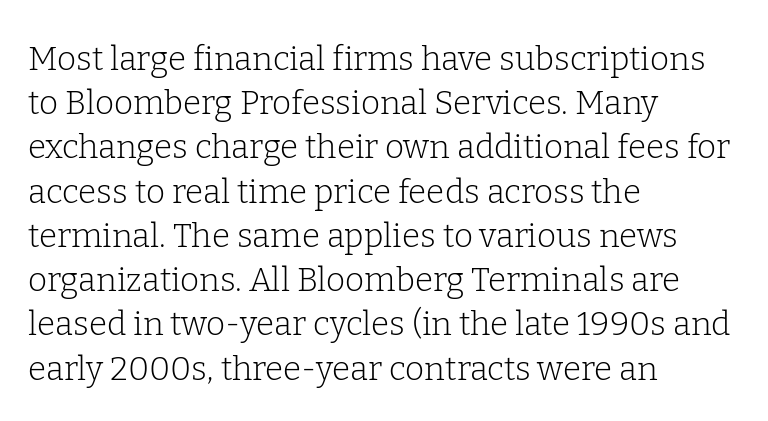
{"serif": "yes", "italic": "no", "bold": "no", "weight": "light", "width": "normal", "stroke_contrast": "low", "x_height": "medium", "monospaced": "no", "underline": "no", "align": "left", "line_spacing": "normal", "line_spacing_ratio": 1.34, "letter_spacing": "normal", "letter_spacing_em": 0.0, "glyph_px": 33}
